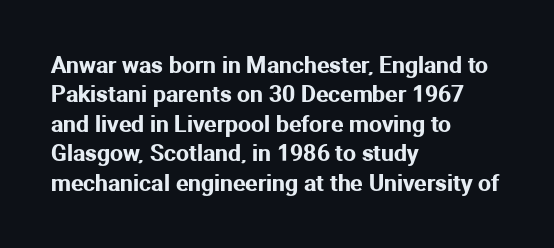
One-word summary of the alignment: left. Posture: vertical. The tracking reads as untouched default to a designer's eye. Each row of text sits above clean, open space. Does the leading feel generous? No, just average.
